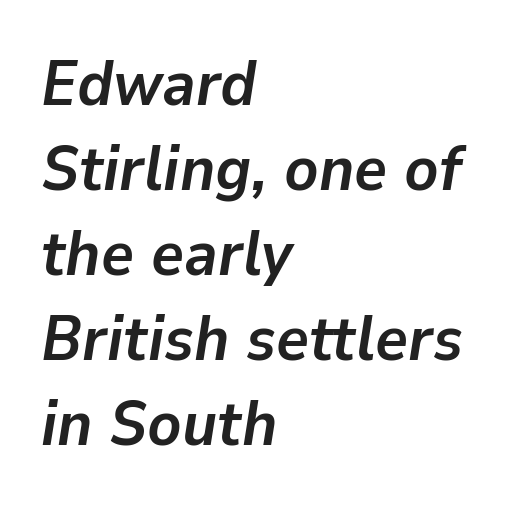
{"italic": "yes", "lean": "right", "slant_degrees": 9, "bold": "yes", "weight": "semibold", "width": "normal", "stroke_contrast": "low", "x_height": "medium", "monospaced": "no", "underline": "no", "align": "left", "line_spacing": "normal", "line_spacing_ratio": 1.35, "letter_spacing": "normal", "letter_spacing_em": 0.0, "glyph_px": 63}
